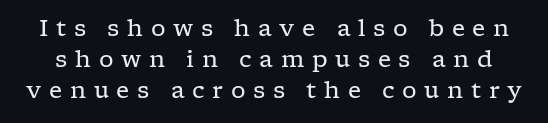
{"italic": "no", "bold": "no", "underline": "no", "line_spacing": "normal", "line_spacing_ratio": 1.35, "letter_spacing": "wide", "letter_spacing_em": 0.33, "glyph_px": 23}
